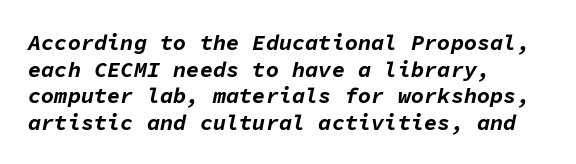
The image shows 22 px bold type, italic (leaning right); set left-aligned, line spacing 1.21x, normal letter spacing, not underlined.
